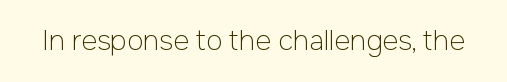
Has an underline been added? It has not. The type is set solid horizontally, with unmodified tracking. The characters are drawn with everyday or finer stroke widths. Every character sits straight up, as roman type does.
